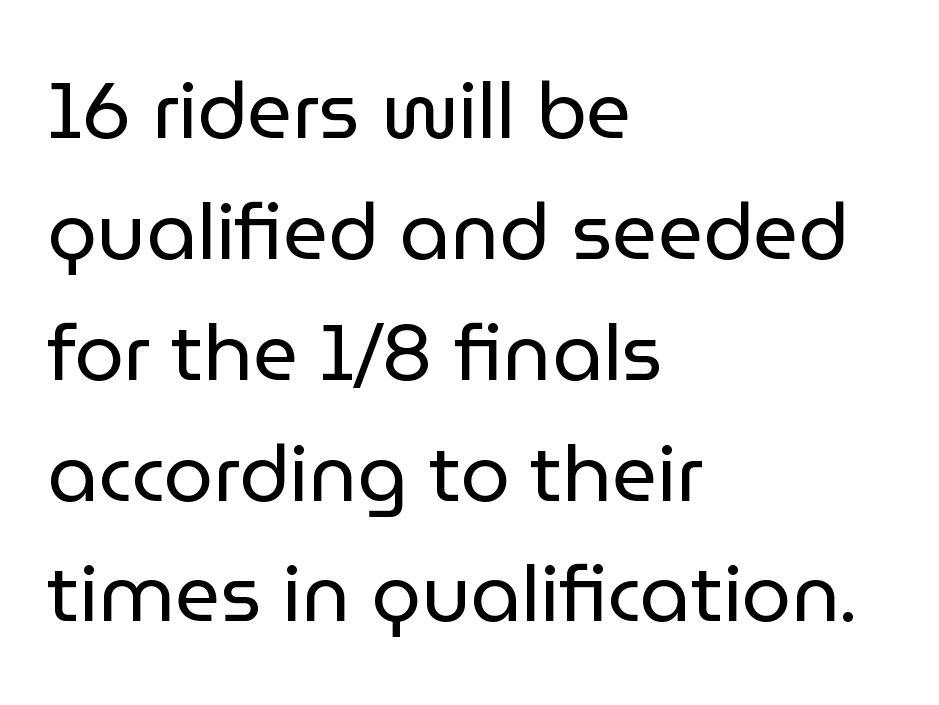
One glance says typical: line gaps are just what's usual. Nothing heavy about these letters — not bold at all. Every character sits straight up, as roman type does. The designer went with a sans here, leaving each stem footless. The glyphs are unaccompanied by any horizontal stroke below them.
